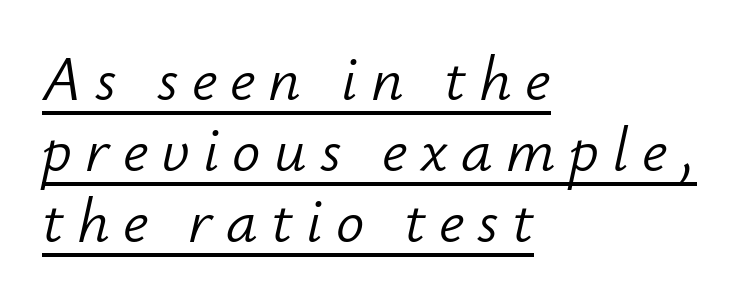
{"italic": "yes", "lean": "right", "slant_degrees": 12, "bold": "no", "weight": "light", "width": "normal", "stroke_contrast": "low", "x_height": "small", "monospaced": "no", "underline": "yes", "align": "left", "line_spacing": "tight", "line_spacing_ratio": 1.13, "letter_spacing": "wide", "letter_spacing_em": 0.21, "glyph_px": 63}
